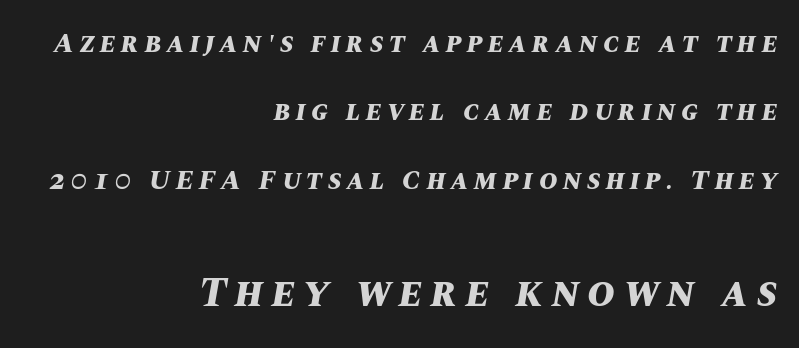
{"italic": "yes", "lean": "right", "slant_degrees": 10, "bold": "yes", "weight": "bold", "width": "normal", "stroke_contrast": "medium", "x_height": "large", "monospaced": "no", "underline": "no", "align": "right", "line_spacing": "loose", "line_spacing_ratio": 2.44, "letter_spacing": "wide", "letter_spacing_em": 0.2, "larger_block": "second", "size_ratio": 1.5, "glyph_px": 42}
